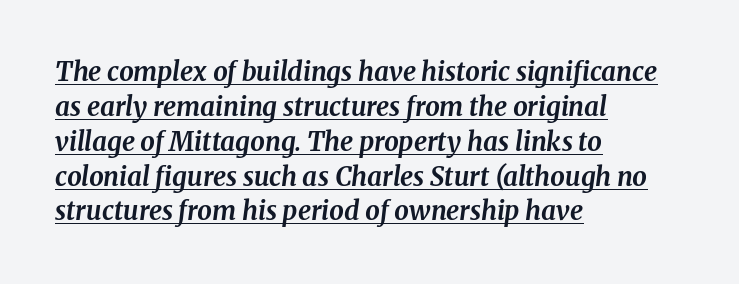
Q: Is the text bold? A: Yes.
Q: Is the text italic (slanted)? A: Yes, it leans right by about 8 degrees.
Q: Is the text underlined? A: Yes.
Q: How is the paragraph aligned? A: Left-aligned.
Q: Is the spacing between letters normal or unusually wide? A: Normal.
Q: Is the spacing between lines tight, normal or loose? A: Normal.
